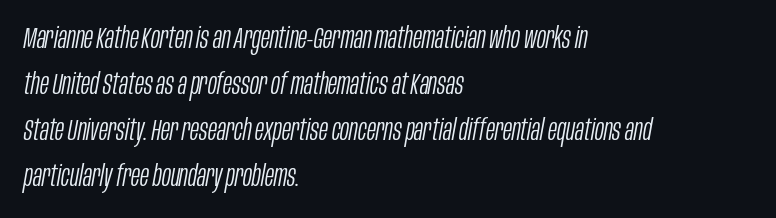
The image shows 30 px light, condensed type, italic (leaning right); set left-aligned, normal line spacing (1.53x), normal letter spacing, not underlined; low stroke contrast and a large x-height.
